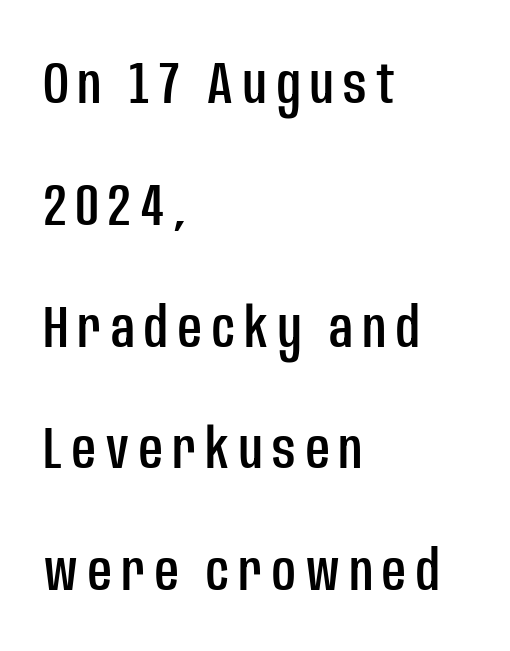
The lettering stays uniformly vertical, giving the passage a roman look. Leftover space on each line is placed entirely after the last word. You could fit nearly another row in the gap between these rows. Grotesque or geometric, the face here clearly has no serifs.
